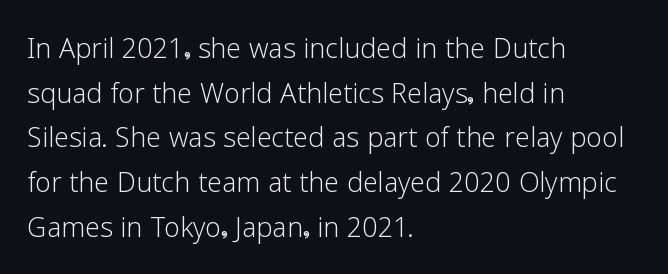
{"serif": "no", "italic": "no", "bold": "no", "weight": "light", "width": "normal", "stroke_contrast": "low", "x_height": "medium", "monospaced": "no", "underline": "no", "align": "left", "line_spacing_ratio": 1.24, "letter_spacing": "normal", "letter_spacing_em": 0.0, "glyph_px": 36}
